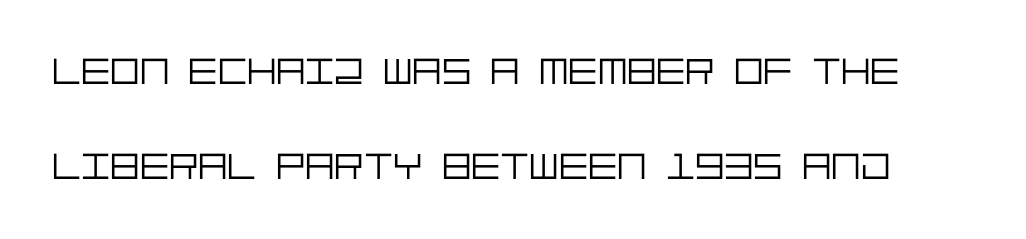
{"serif": "no", "italic": "no", "bold": "no", "weight": "light", "width": "normal", "stroke_contrast": "low", "x_height": "large", "underline": "no", "line_spacing": "loose", "line_spacing_ratio": 2.43, "letter_spacing": "normal", "letter_spacing_em": 0.0, "glyph_px": 39}
